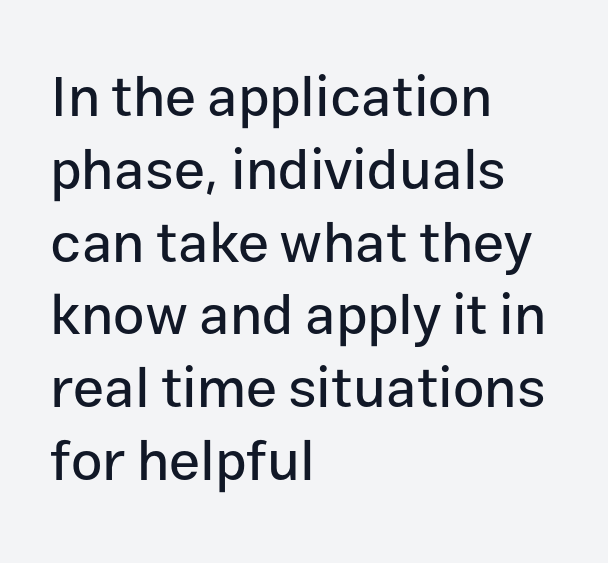
{"serif": "no", "italic": "no", "width": "normal", "stroke_contrast": "low", "x_height": "medium", "monospaced": "no", "underline": "no", "align": "left", "line_spacing": "normal", "line_spacing_ratio": 1.3, "letter_spacing": "normal", "letter_spacing_em": 0.0, "glyph_px": 56}
